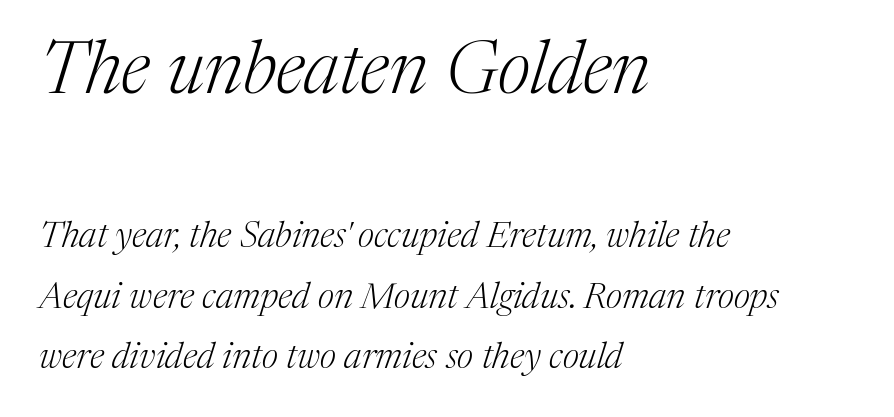
The horizontal fit of the characters is conventional and even. The rows are spaced the way most documents space them. Short and long lines alike share a common starting point at left. This sample has the flowing, uneven cadence of proportional lettering. Stroke terminals: seriffed.
